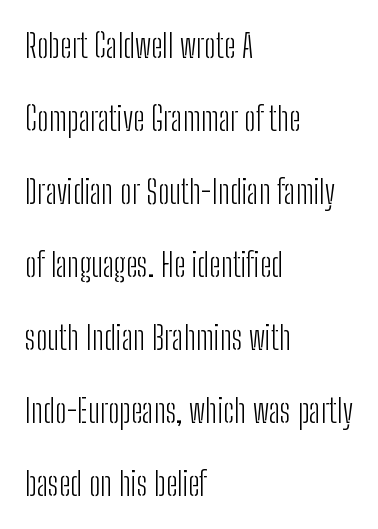
{"serif": "no", "italic": "no", "bold": "no", "weight": "light", "width": "condensed", "stroke_contrast": "low", "x_height": "medium", "monospaced": "no", "underline": "no", "align": "left", "line_spacing": "loose", "line_spacing_ratio": 2.21, "letter_spacing": "normal", "letter_spacing_em": 0.0, "glyph_px": 33}
